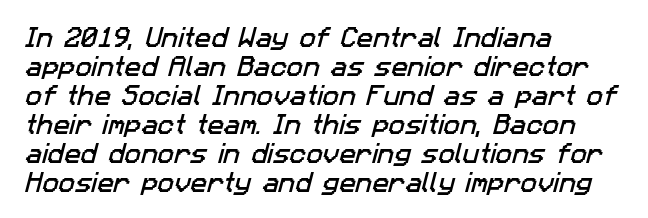
Q: Is the text underlined? A: No.
Q: How is the paragraph aligned? A: Left-aligned.
Q: Is the spacing between letters normal or unusually wide? A: Normal.
Q: Is the spacing between lines tight, normal or loose? A: Normal.
